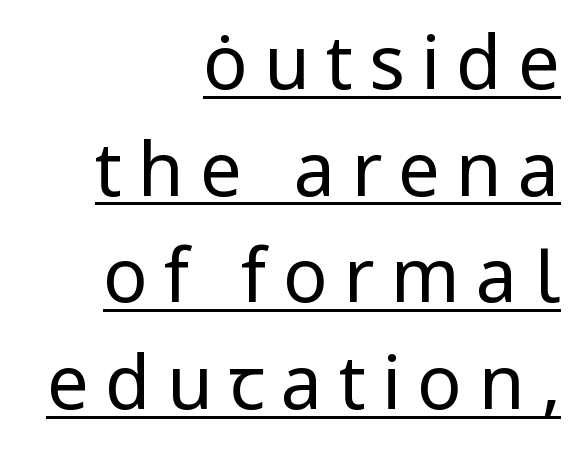
{"serif": "no", "italic": "no", "bold": "no", "weight": "regular", "width": "normal", "stroke_contrast": "low", "x_height": "medium", "monospaced": "no", "underline": "yes", "align": "right", "line_spacing": "normal", "line_spacing_ratio": 1.44, "letter_spacing": "wide", "letter_spacing_em": 0.22, "glyph_px": 74}
